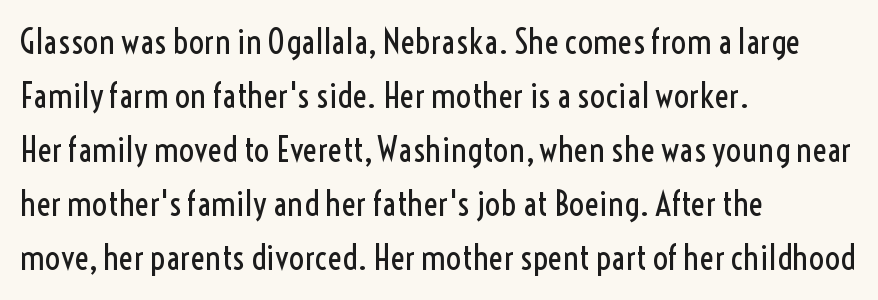
Q: Is the text bold? A: No.
Q: Is the text italic (slanted)? A: No, it is upright.
Q: Is the typeface a serif or a sans-serif typeface? A: Sans-serif.
Q: Is the text underlined? A: No.
Q: How is the paragraph aligned? A: Left-aligned.
Q: Is the spacing between letters normal or unusually wide? A: Normal.
Q: Is the spacing between lines tight, normal or loose? A: Normal.
Q: Width (condensed, normal, or wide)? A: Condensed.
Q: x-height? A: Medium.
Q: Monospaced? A: No.
